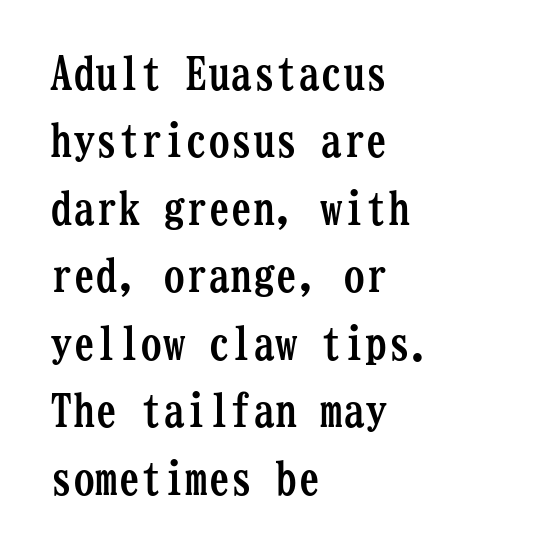
{"serif": "yes", "italic": "no", "bold": "yes", "weight": "semibold", "width": "condensed", "stroke_contrast": "low", "x_height": "medium", "monospaced": "yes", "underline": "no", "align": "left", "line_spacing": "normal", "line_spacing_ratio": 1.5, "letter_spacing": "normal", "letter_spacing_em": 0.0, "glyph_px": 45}
